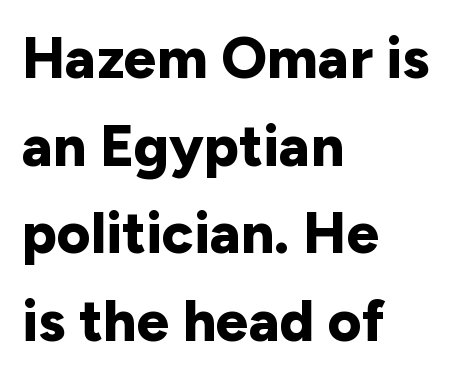
{"serif": "no", "italic": "no", "bold": "yes", "weight": "bold", "width": "normal", "stroke_contrast": "low", "x_height": "medium", "monospaced": "no", "underline": "no", "align": "left", "line_spacing": "normal", "line_spacing_ratio": 1.51, "letter_spacing": "normal", "letter_spacing_em": 0.0, "glyph_px": 58}
